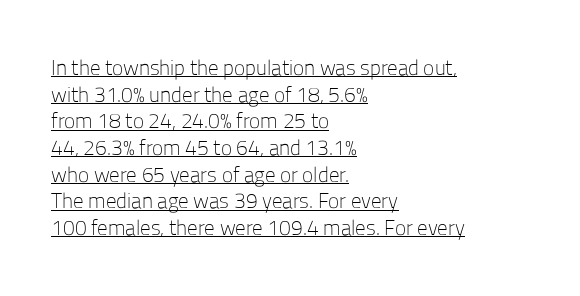
Q: Is the text bold? A: No.
Q: Is the text italic (slanted)? A: No, it is upright.
Q: Is the text underlined? A: Yes.
Q: How is the paragraph aligned? A: Left-aligned.
Q: Is the spacing between letters normal or unusually wide? A: Normal.
Q: Is the spacing between lines tight, normal or loose? A: Normal.
